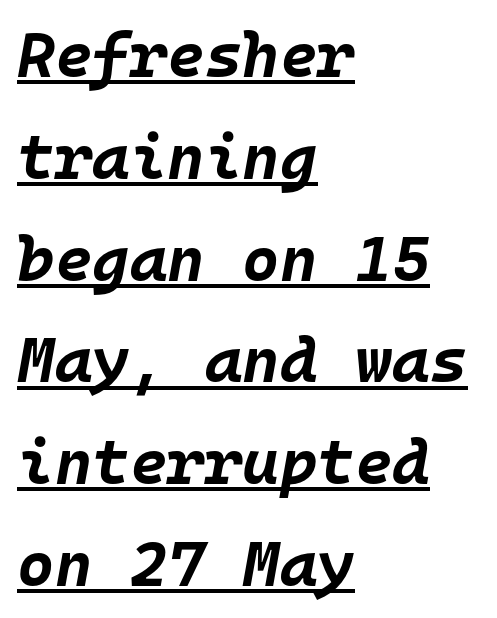
{"italic": "yes", "lean": "right", "slant_degrees": 10, "bold": "yes", "weight": "bold", "width": "normal", "stroke_contrast": "low", "x_height": "large", "monospaced": "yes", "underline": "yes", "align": "left", "line_spacing": "normal", "line_spacing_ratio": 1.59, "letter_spacing": "normal", "letter_spacing_em": 0.0, "glyph_px": 64}
